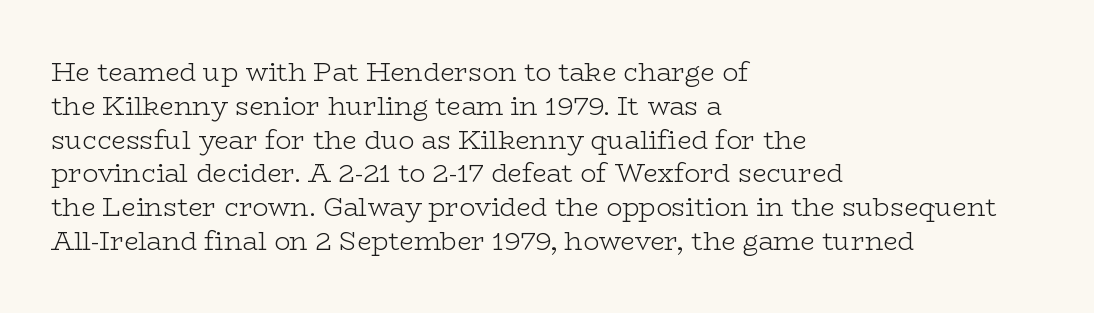
The image shows 26 px text type, upright; set left-aligned, normal line spacing (1.3x), normal letter spacing, not underlined.
